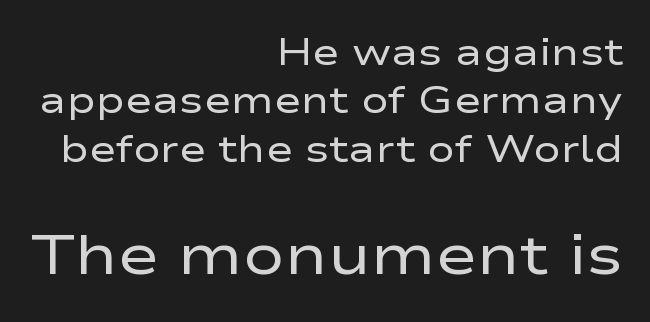
Q: Is the text bold? A: No.
Q: Is the text italic (slanted)? A: No, it is upright.
Q: Is the typeface a serif or a sans-serif typeface? A: Sans-serif.
Q: Is the text underlined? A: No.
Q: How is the paragraph aligned? A: Right-aligned.
Q: Is the spacing between letters normal or unusually wide? A: Normal.
Q: Is the spacing between lines tight, normal or loose? A: Normal.
Q: Which block of text is set in a larger size, the first (top) or the second (bottom)? A: The second (bottom) one.
Q: Width (condensed, normal, or wide)? A: Wide.
Q: Stroke contrast? A: Low.
Q: x-height? A: Medium.
Q: Monospaced? A: No.
